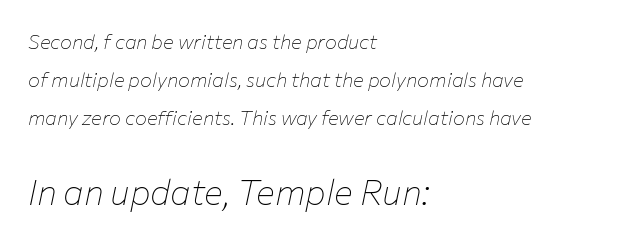
The image shows 35 px thin type, italic (leaning right); set left-aligned, line spacing 1.89x, normal letter spacing, not underlined; the second (bottom) block is 1.75x larger; low stroke contrast and a medium x-height.
